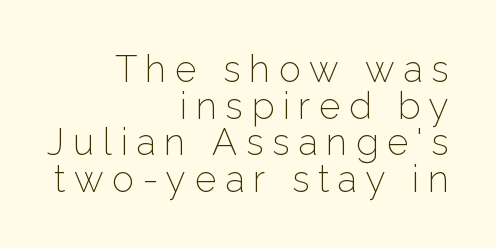
The image shows 37 px light sans-serif type, upright; set right-aligned, tight line spacing (0.99x), unusually wide letter spacing (+0.23 em), not underlined; low stroke contrast and a medium x-height.
